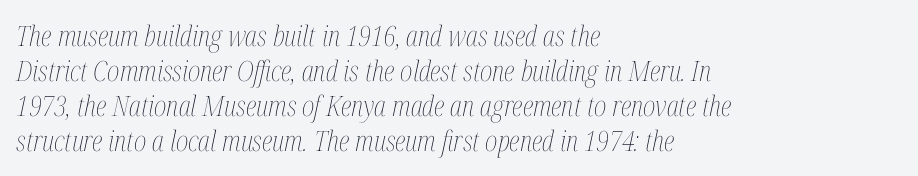
Q: Is the text bold? A: No.
Q: Is the text italic (slanted)? A: Yes, it leans right by about 12 degrees.
Q: Is the text underlined? A: No.
Q: How is the paragraph aligned? A: Left-aligned.
Q: Is the spacing between letters normal or unusually wide? A: Normal.
Q: Is the spacing between lines tight, normal or loose? A: Normal.
Q: Width (condensed, normal, or wide)? A: Condensed.
Q: Stroke contrast? A: Medium.
Q: x-height? A: Medium.
Q: Monospaced? A: No.
